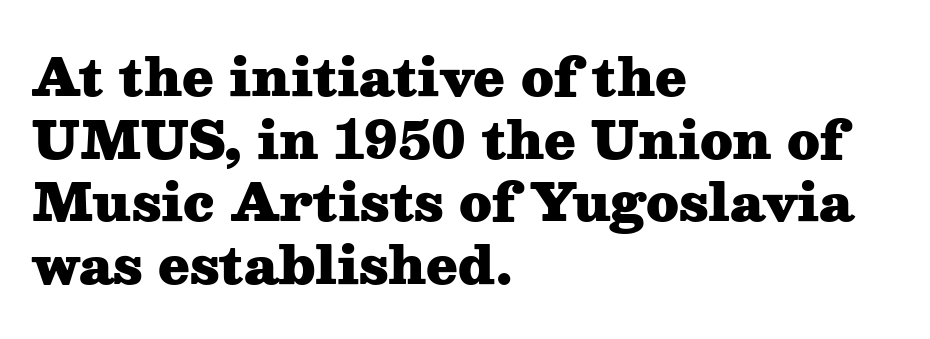
No word sits above an underline. A typesetter would call this zero additional tracking. The rag falls on the right side of this text block. Weight check: bold — yes, fully. This sample uses an upright cut, with every glyph sitting square on the baseline. This rendering employs a face with finishing strokes, i.e., a serif.
